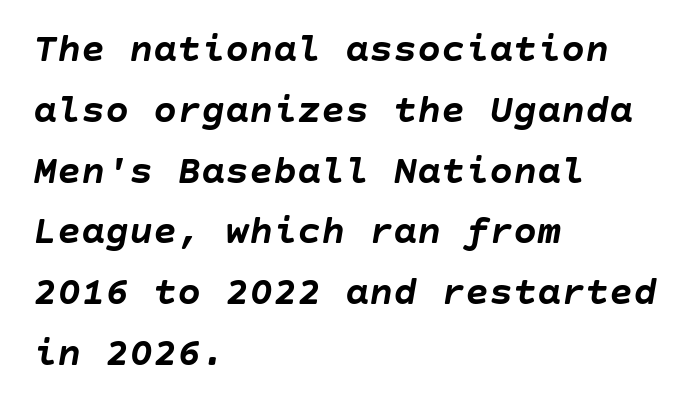
The image shows 40 px semibold type, italic (leaning right); set left-aligned, normal line spacing (1.52x), normal letter spacing, not underlined; low stroke contrast and a large x-height.
